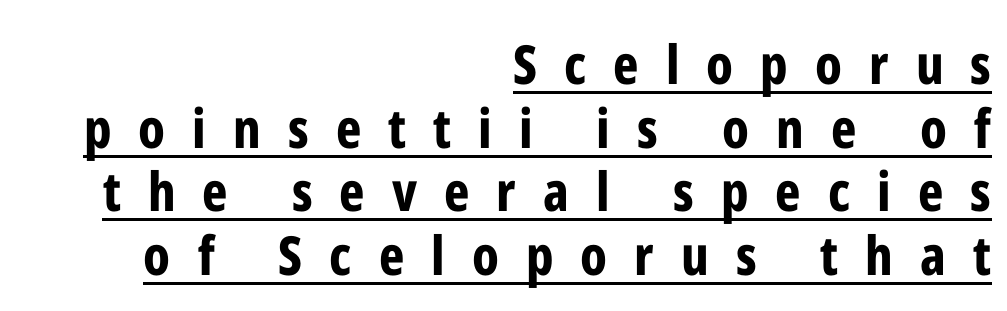
The image shows 54 px bold, condensed sans-serif type, upright; set right-aligned, line spacing 1.18x, unusually wide letter spacing (+0.5 em), underlined; low stroke contrast and a medium x-height.
